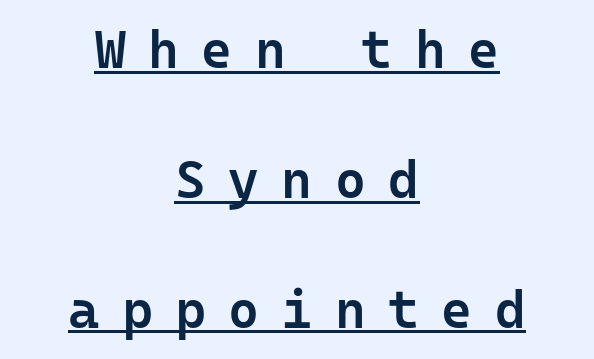
The image shows 53 px semibold sans-serif type, upright, monospaced; set centered, loose line spacing (2.45x), unusually wide letter spacing (+0.42 em), underlined; low stroke contrast and a medium x-height.
